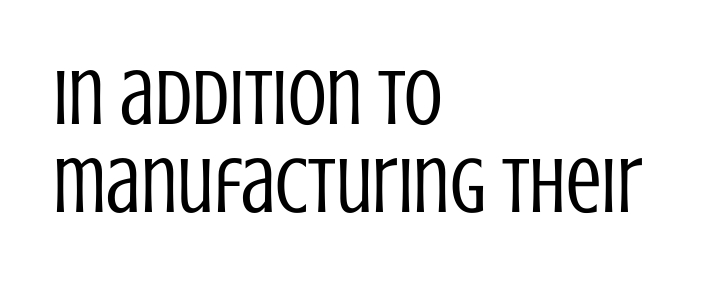
The image shows 79 px regular-weight, condensed sans-serif type, upright; set left-aligned, tight line spacing (1.12x), normal letter spacing, not underlined; low stroke contrast and a large x-height.
